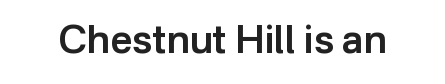
Q: Is the text bold? A: Semi-bold.
Q: Is the text italic (slanted)? A: No, it is upright.
Q: Is the typeface a serif or a sans-serif typeface? A: Sans-serif.
Q: Is the text underlined? A: No.
Q: Is the spacing between letters normal or unusually wide? A: Normal.
Q: Width (condensed, normal, or wide)? A: Normal.
Q: Stroke contrast? A: Low.
Q: x-height? A: Medium.
Q: Monospaced? A: No.
